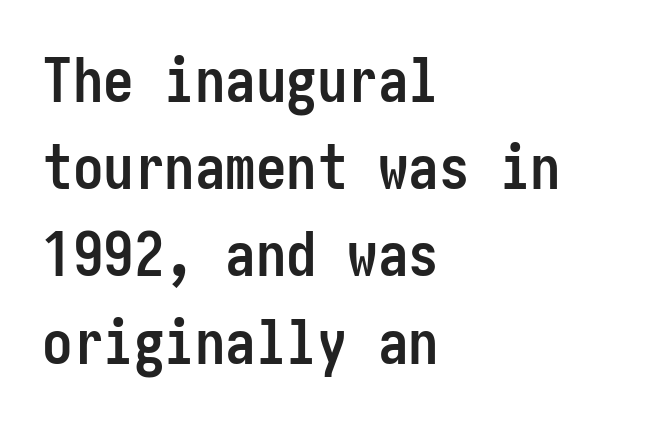
{"serif": "no", "italic": "no", "bold": "yes", "weight": "semibold", "width": "condensed", "stroke_contrast": "low", "x_height": "medium", "underline": "no", "align": "left", "line_spacing": "normal", "line_spacing_ratio": 1.43, "letter_spacing": "normal", "letter_spacing_em": 0.0, "glyph_px": 61}
